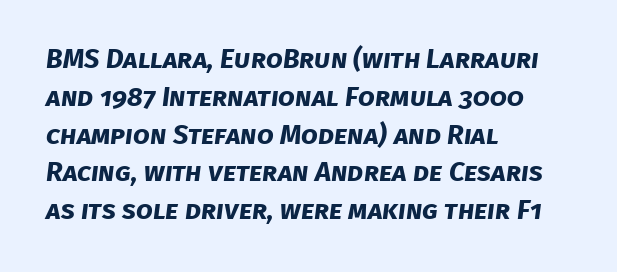
{"bold": "yes", "underline": "no", "align": "left", "line_spacing": "normal", "line_spacing_ratio": 1.4, "letter_spacing": "normal", "letter_spacing_em": 0.0, "glyph_px": 27}
